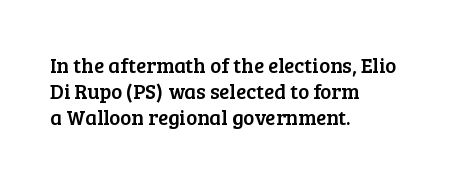
{"italic": "no", "underline": "no", "align": "left", "line_spacing_ratio": 1.23, "letter_spacing": "normal", "letter_spacing_em": 0.0, "glyph_px": 21}
